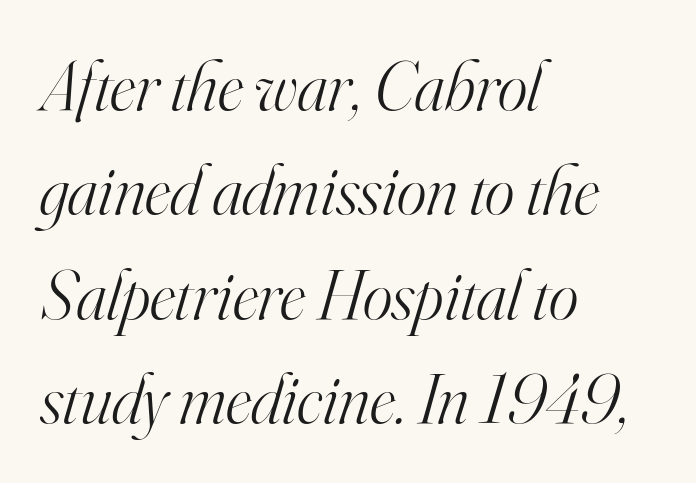
The typography opts for an oblique posture over an upright one. Plain, unruled lines of type. Typeset ragged right — the left edge is the straight one. Unbolded letterforms with no extra heft. These lines are composed in type with serifs.
